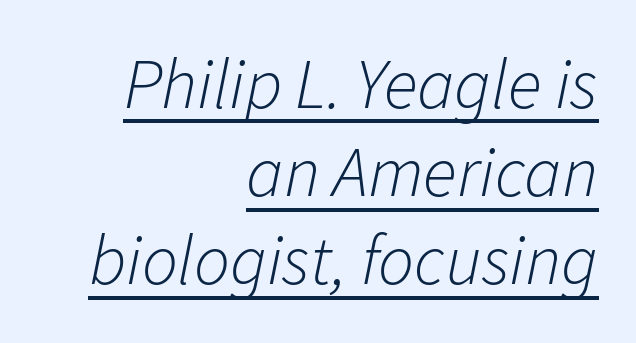
Glance below the letters and you will spot a drawn line. Varying glyph widths throughout — classic text-font behaviour. Caption: multi-line text, flush right, ragged left. The cut favours lightness, reaching ordinary text weight at its darkest.
